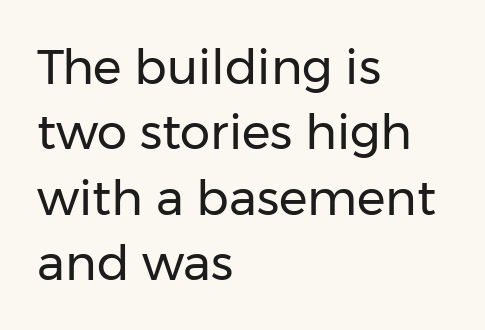
The rows are spaced the way most documents space them. The words here are not underlined. Does the type have serifs? No, each stem ends abruptly. The letters advance in unequal steps, a hallmark of proportional type. No extra ink here — the face is not bold.
